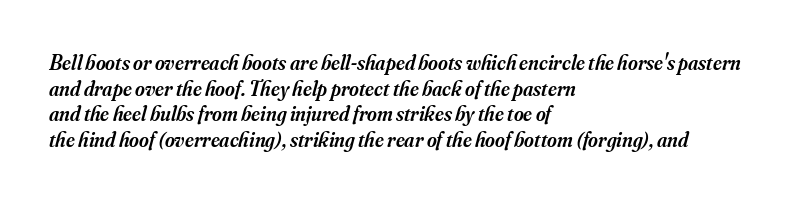
{"italic": "yes", "lean": "right", "slant_degrees": 16, "bold": "semi", "underline": "no", "align": "left", "line_spacing_ratio": 1.22, "letter_spacing": "normal", "letter_spacing_em": 0.0, "glyph_px": 21}
